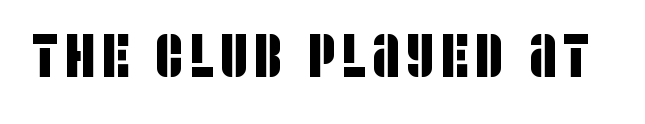
{"serif": "no", "width": "condensed", "stroke_contrast": "low", "x_height": "large", "monospaced": "no", "underline": "no", "glyph_px": 60}
